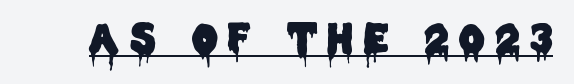
{"serif": "no", "italic": "no", "width": "condensed", "stroke_contrast": "low", "x_height": "large", "monospaced": "no", "underline": "yes", "letter_spacing": "wide", "letter_spacing_em": 0.27, "glyph_px": 40}
